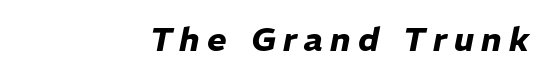
{"italic": "yes", "lean": "right", "slant_degrees": 11, "bold": "yes", "weight": "heavy", "width": "normal", "stroke_contrast": "low", "x_height": "medium", "monospaced": "no", "underline": "no", "align": "right", "letter_spacing": "wide", "letter_spacing_em": 0.22, "glyph_px": 33}
